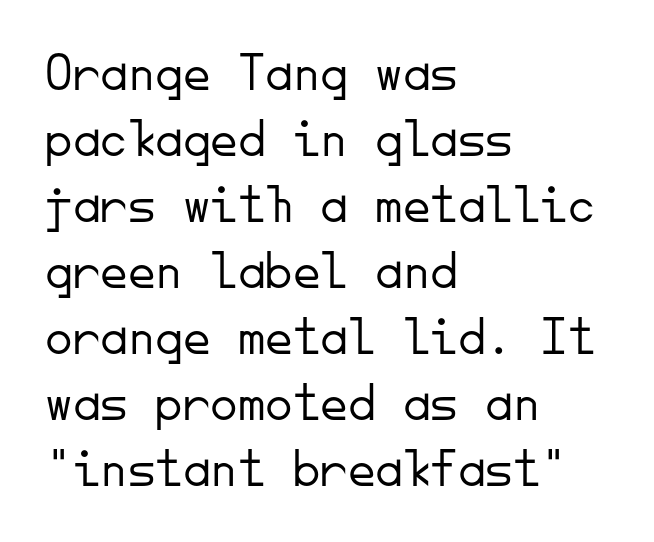
{"serif": "no", "italic": "no", "bold": "no", "weight": "light", "width": "normal", "stroke_contrast": "low", "x_height": "small", "monospaced": "yes", "underline": "no", "align": "left", "line_spacing_ratio": 1.2, "letter_spacing": "normal", "letter_spacing_em": 0.0, "glyph_px": 55}
